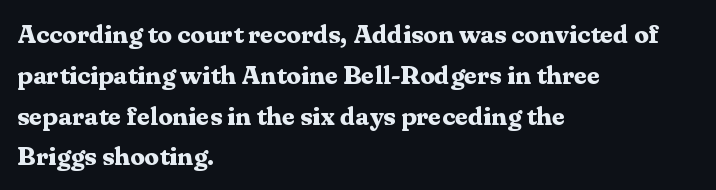
{"italic": "no", "bold": "yes", "underline": "no", "align": "left", "line_spacing": "normal", "line_spacing_ratio": 1.57, "letter_spacing": "normal", "letter_spacing_em": 0.0, "glyph_px": 26}
